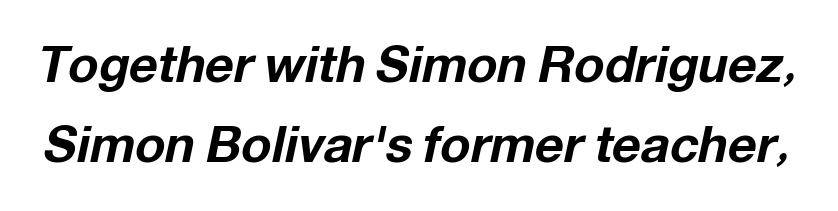
The image shows 50 px bold type, italic (leaning right); set normal line spacing (1.61x), normal letter spacing, not underlined; low stroke contrast and a medium x-height.
